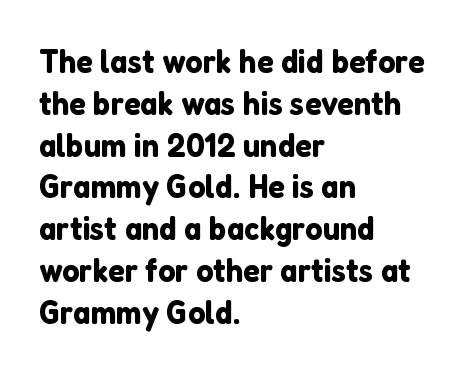
Is this a fixed-width face? No — the glyphs have proportional, varying widths. Serifs: no, the terminals of the letterforms are clean. Inter-character spacing is left at the font's built-in metrics. Designer's note — italics off, roman on.
